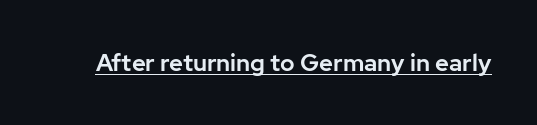
The image shows 24 px text type, upright; set normal letter spacing, underlined.
